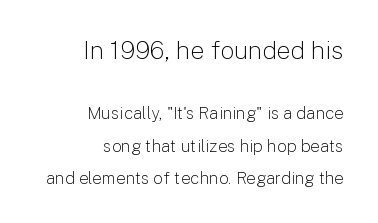
When letters stand straight like this, we call the style roman or upright. A bare baseline throughout the passage. Regarding leading, the lines here are spaced well apart. Two sizes are in play, and the larger belongs to the first block. Tracking value appears to be zero — textbook default spacing.
